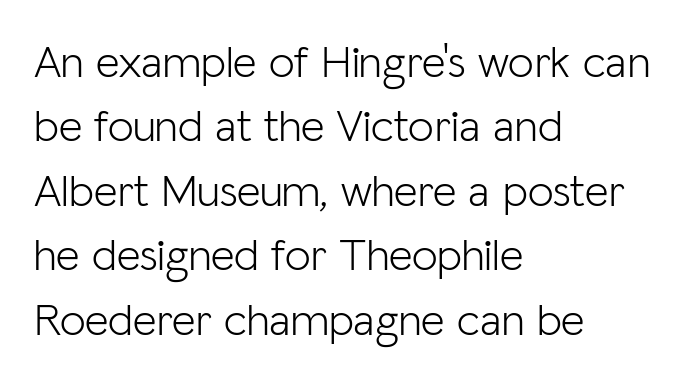
Q: Is the text bold? A: No.
Q: Is the text italic (slanted)? A: No, it is upright.
Q: Is the typeface a serif or a sans-serif typeface? A: Sans-serif.
Q: Is the text underlined? A: No.
Q: How is the paragraph aligned? A: Left-aligned.
Q: Is the spacing between letters normal or unusually wide? A: Normal.
Q: Is the spacing between lines tight, normal or loose? A: Normal.
Q: Width (condensed, normal, or wide)? A: Normal.
Q: Stroke contrast? A: Low.
Q: x-height? A: Medium.
Q: Monospaced? A: No.
